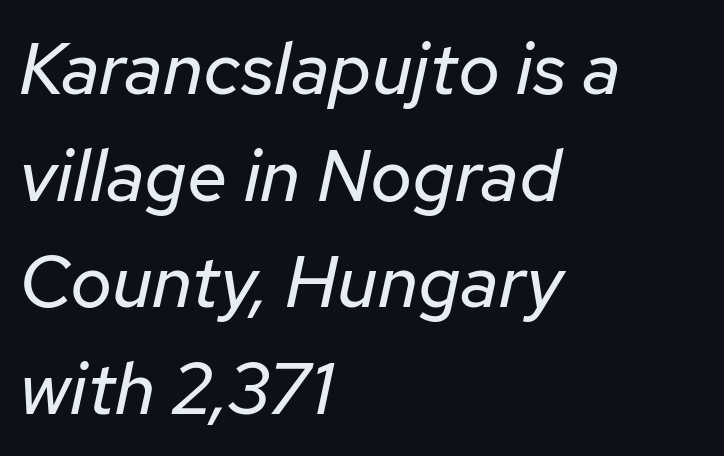
{"italic": "yes", "lean": "right", "slant_degrees": 12, "bold": "no", "weight": "regular", "width": "normal", "stroke_contrast": "low", "x_height": "medium", "monospaced": "no", "underline": "no", "align": "left", "line_spacing": "normal", "line_spacing_ratio": 1.46, "letter_spacing": "normal", "letter_spacing_em": 0.0, "glyph_px": 73}
